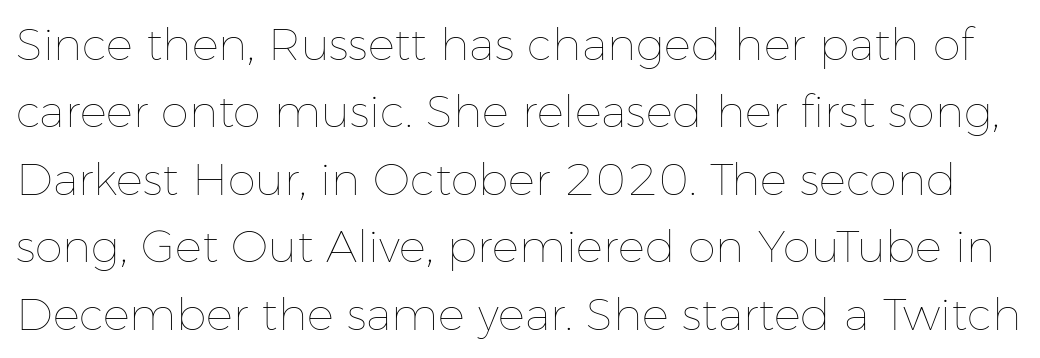
Q: Is the text bold? A: No.
Q: Is the text italic (slanted)? A: No, it is upright.
Q: Is the text underlined? A: No.
Q: Is the spacing between letters normal or unusually wide? A: Normal.
Q: Is the spacing between lines tight, normal or loose? A: Normal.
Q: Width (condensed, normal, or wide)? A: Normal.
Q: Stroke contrast? A: Low.
Q: x-height? A: Medium.
Q: Monospaced? A: No.
